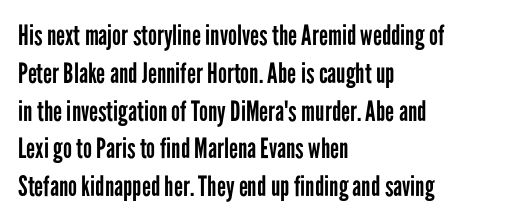
{"serif": "no", "italic": "no", "bold": "no", "weight": "regular", "width": "condensed", "stroke_contrast": "low", "x_height": "medium", "monospaced": "no", "underline": "no", "align": "left", "line_spacing": "normal", "line_spacing_ratio": 1.35, "letter_spacing": "normal", "letter_spacing_em": 0.0, "glyph_px": 28}
